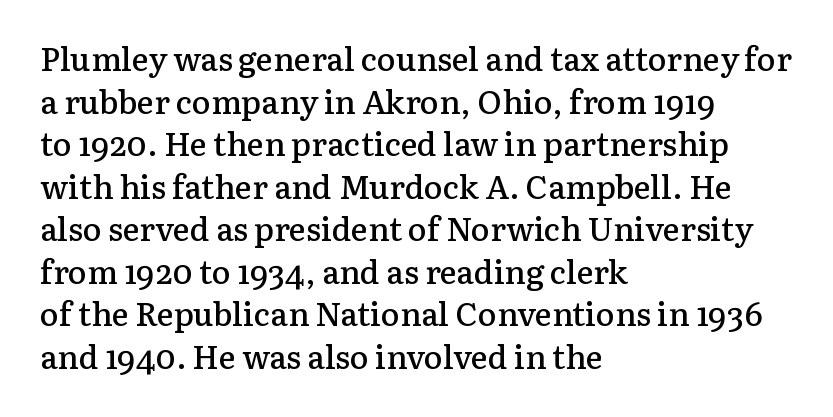
The image shows 32 px semibold serif type, upright; set left-aligned, normal line spacing (1.33x), normal letter spacing, not underlined; low stroke contrast and a medium x-height.
